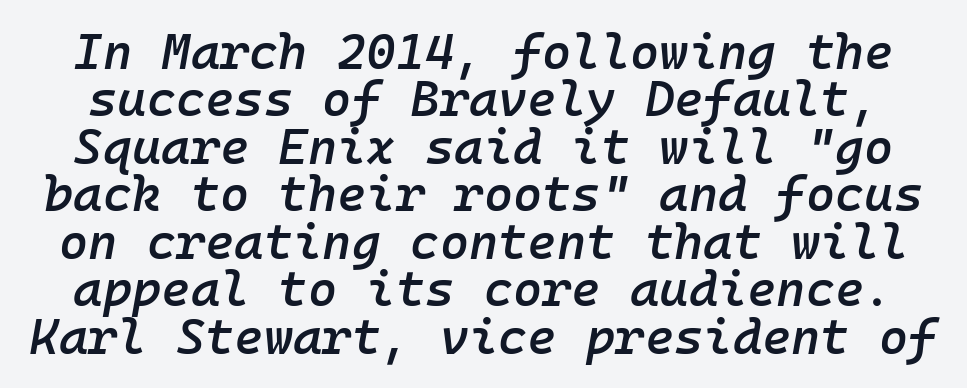
Q: Is the text bold? A: Semi-bold.
Q: Is the text italic (slanted)? A: Yes, it leans right by about 10 degrees.
Q: Is the text underlined? A: No.
Q: Is the spacing between letters normal or unusually wide? A: Normal.
Q: Is the spacing between lines tight, normal or loose? A: Tight.
Q: Width (condensed, normal, or wide)? A: Normal.
Q: Stroke contrast? A: Low.
Q: x-height? A: Medium.
Q: Monospaced? A: Yes.
